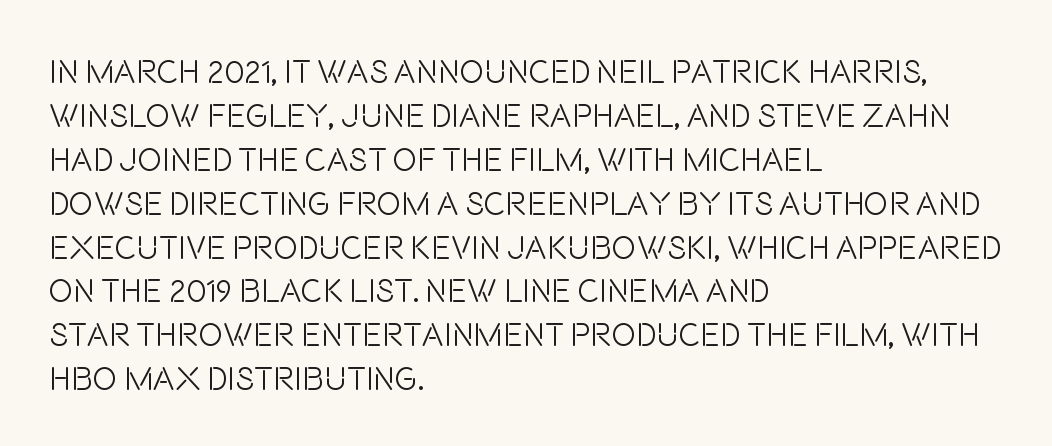
The image shows 33 px light, condensed sans-serif type, upright; set left-aligned, normal line spacing (1.33x), normal letter spacing, not underlined; low stroke contrast and a large x-height.
